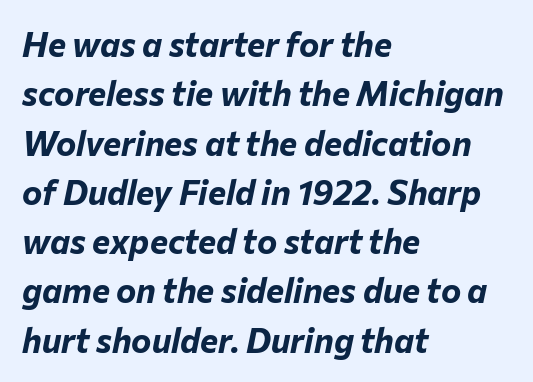
It's the slanting kind of type. Nobody drew a line under any word here. Bold? Absolutely — the strokes are thick and heavy. The rendering uses natural spacing where letterforms have individual widths.
